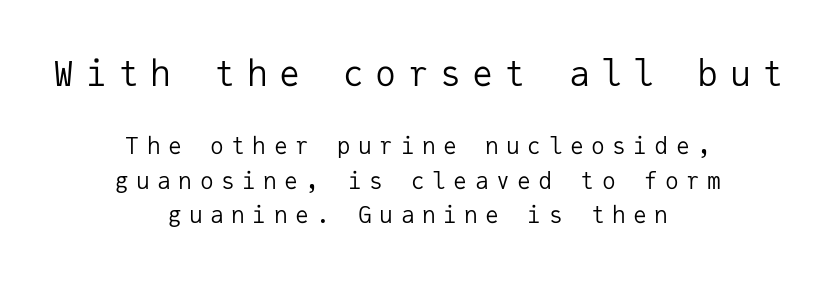
The line texture is sparse and dotted thanks to wide tracking. The baseline area is clear. In terms of posture, this sample is upright. The designer left line spacing at the default.
